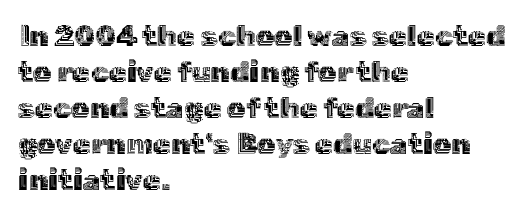
The letters advance in unequal steps, a hallmark of proportional type. Compared with typical body copy, the letter spacing here is the same. The paragraph has a hard left edge and a soft right edge. No word sits above an underline. Every stem runs plumb, perpendicular to the baseline.
